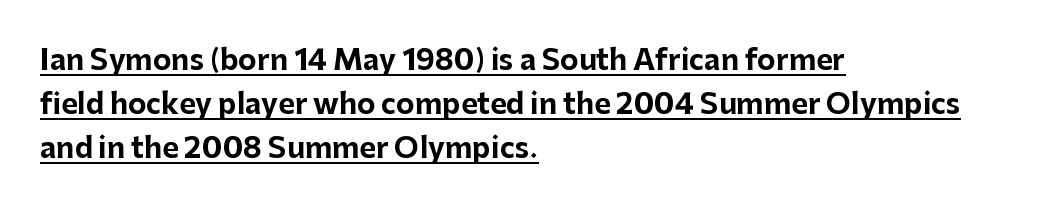
The image shows 28 px bold sans-serif type, upright; set left-aligned, normal line spacing (1.57x), normal letter spacing, underlined; low stroke contrast and a medium x-height.
